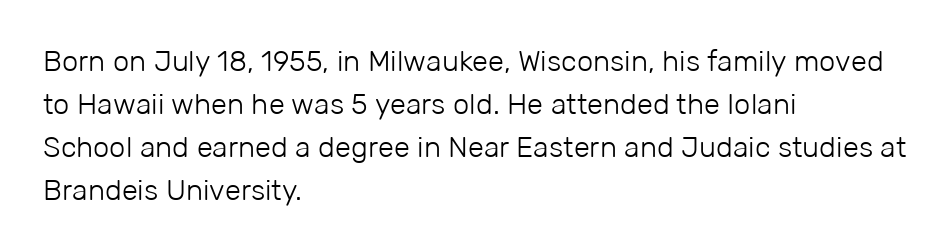
{"serif": "no", "italic": "no", "bold": "no", "weight": "light", "width": "normal", "stroke_contrast": "low", "x_height": "medium", "monospaced": "no", "underline": "no", "align": "left", "line_spacing": "normal", "line_spacing_ratio": 1.48, "letter_spacing": "normal", "letter_spacing_em": 0.0, "glyph_px": 29}
